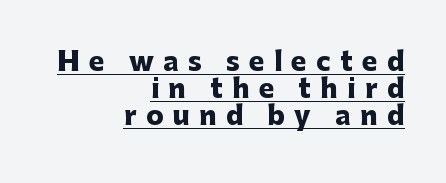
It's the straight-up-and-down kind of type. What decoration does the sample have? An underline. In terms of weight, the rendering is a true, heavy bold. Line ends are locked; line starts wander. Caption: expanded tracking, letters set apart.
